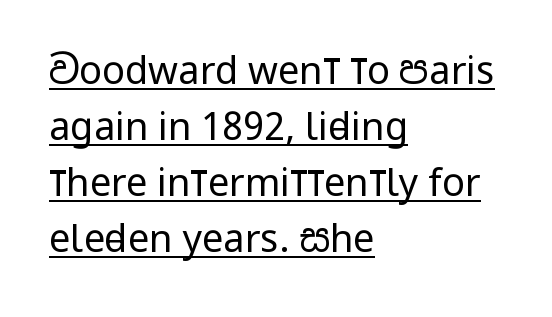
Is this a fixed-width face? No — the glyphs have proportional, varying widths. Does a line run under the words? Yes, clearly. The type is set solid horizontally, with unmodified tracking. No letter is thick-stroked: the sample isn't bold. Leftover space on each line is placed entirely after the last word.
